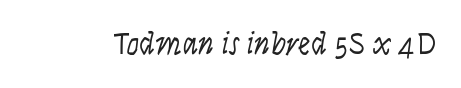
The line texture is even and compact thanks to regular tracking. Do the characters align in a grid? No, the font is proportional. Check under the words: just untouched page. The glyphs in this specimen are sans serif. Summary of weight: not heavy and not bold.
